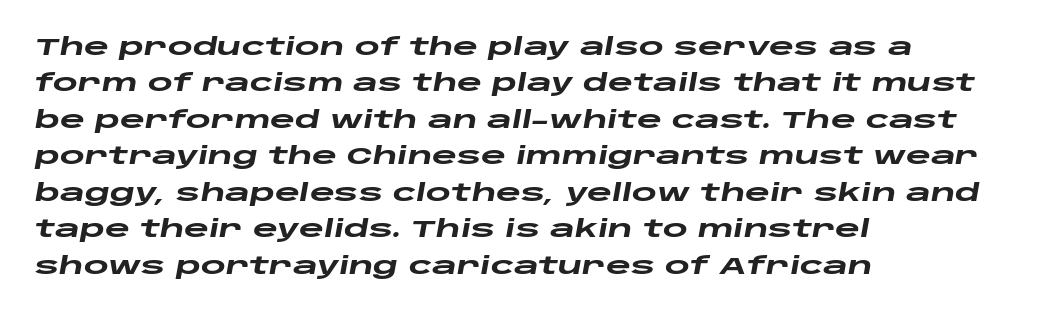
Q: Is the text bold? A: Yes.
Q: Is the text italic (slanted)? A: Yes, it leans right by about 10 degrees.
Q: Is the text underlined? A: No.
Q: How is the paragraph aligned? A: Left-aligned.
Q: Is the spacing between letters normal or unusually wide? A: Normal.
Q: Is the spacing between lines tight, normal or loose? A: Normal.
